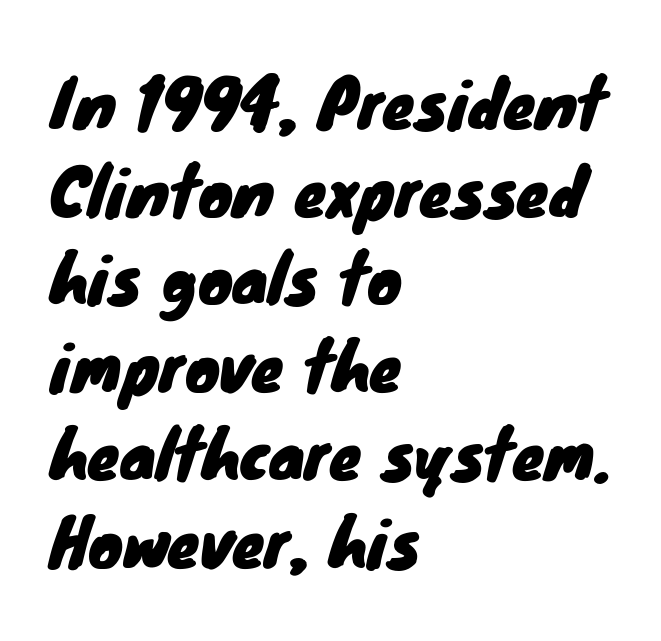
The image shows 65 px sans-serif type; set left-aligned, normal line spacing (1.35x), normal letter spacing, not underlined; low stroke contrast and a small x-height.
